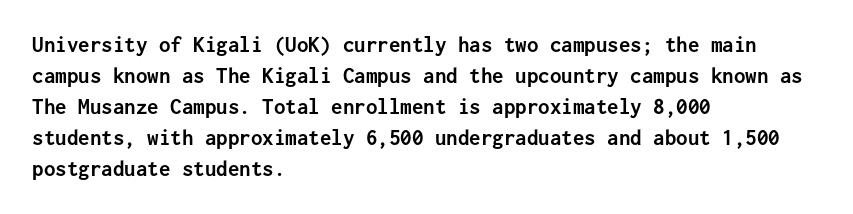
Caption: bold face, heavy strokes. Compared with typical body copy, the letter spacing here is the same. Line starts are locked; line ends wander. The axis of the letterforms is exactly vertical.
